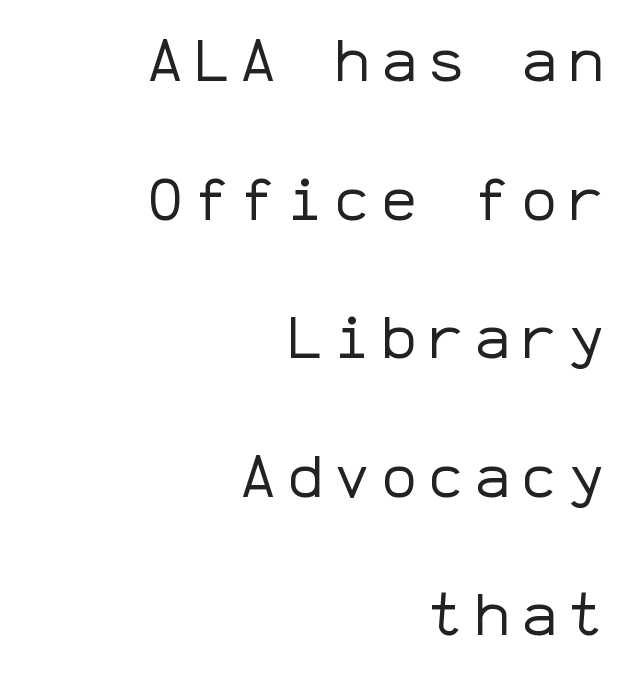
{"serif": "no", "italic": "no", "bold": "no", "weight": "regular", "width": "normal", "stroke_contrast": "low", "x_height": "medium", "monospaced": "yes", "underline": "no", "align": "right", "line_spacing": "loose", "line_spacing_ratio": 2.31, "glyph_px": 60}
